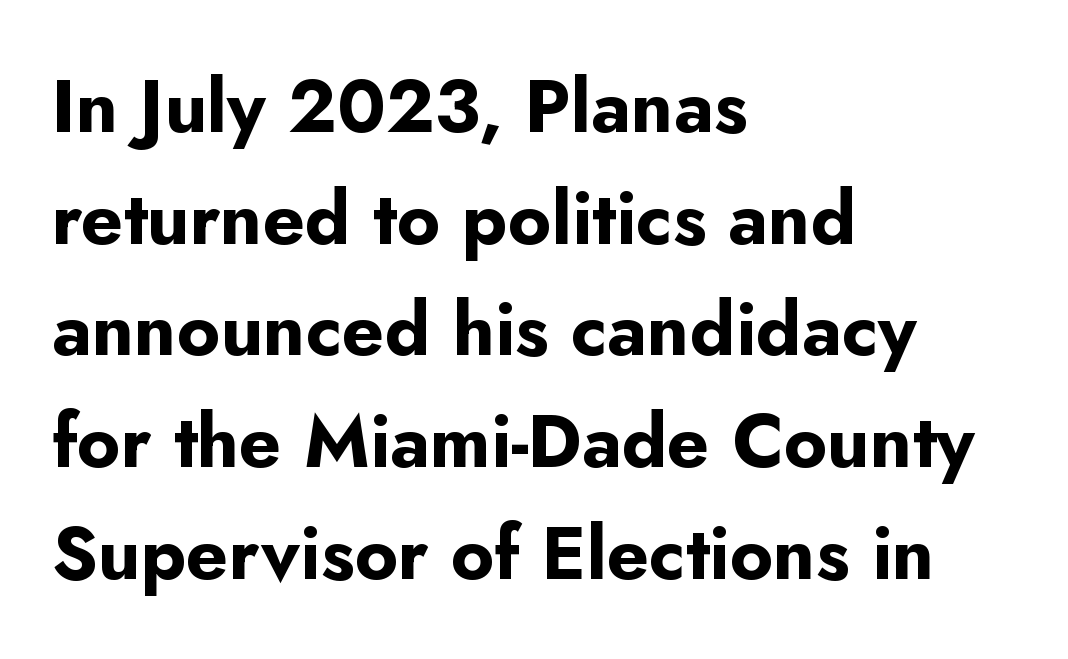
{"serif": "no", "italic": "no", "bold": "yes", "weight": "bold", "width": "normal", "stroke_contrast": "low", "x_height": "small", "monospaced": "no", "underline": "no", "align": "left", "line_spacing": "normal", "line_spacing_ratio": 1.51, "letter_spacing": "normal", "letter_spacing_em": 0.0, "glyph_px": 74}
